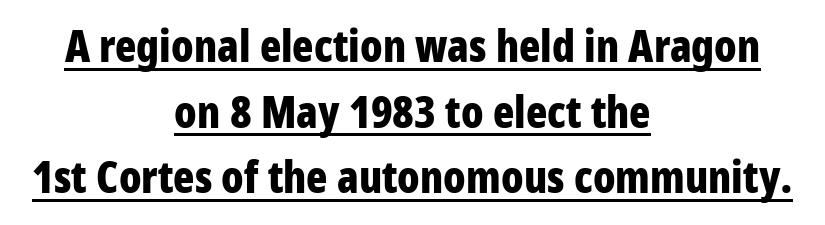
{"serif": "no", "italic": "no", "bold": "yes", "weight": "bold", "width": "condensed", "stroke_contrast": "low", "x_height": "large", "monospaced": "no", "underline": "yes", "align": "center", "line_spacing": "normal", "line_spacing_ratio": 1.49, "letter_spacing": "normal", "letter_spacing_em": 0.0, "glyph_px": 44}
